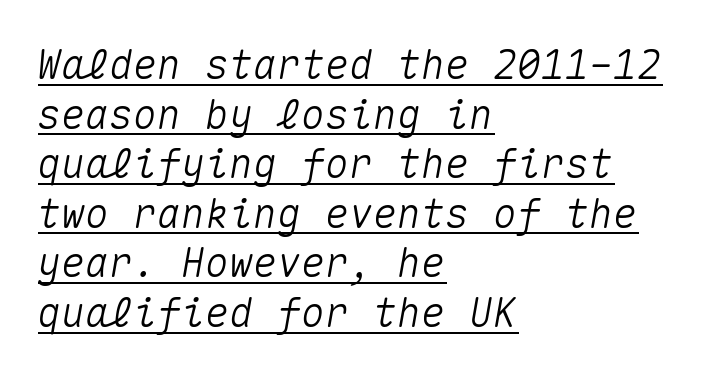
{"italic": "yes", "lean": "right", "slant_degrees": 10, "width": "normal", "stroke_contrast": "medium", "x_height": "medium", "monospaced": "yes", "underline": "yes", "align": "left", "line_spacing_ratio": 1.24, "letter_spacing": "normal", "letter_spacing_em": 0.0, "glyph_px": 40}
